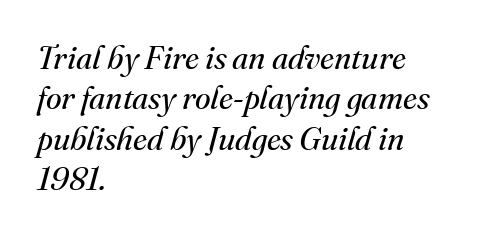
Q: Is the text bold? A: No.
Q: Is the text italic (slanted)? A: Yes, it leans right by about 16 degrees.
Q: Is the typeface a serif or a sans-serif typeface? A: Serif.
Q: Is the text underlined? A: No.
Q: How is the paragraph aligned? A: Left-aligned.
Q: Is the spacing between letters normal or unusually wide? A: Normal.
Q: Is the spacing between lines tight, normal or loose? A: Normal.
Q: Width (condensed, normal, or wide)? A: Normal.
Q: Stroke contrast? A: Medium.
Q: x-height? A: Small.
Q: Monospaced? A: No.
